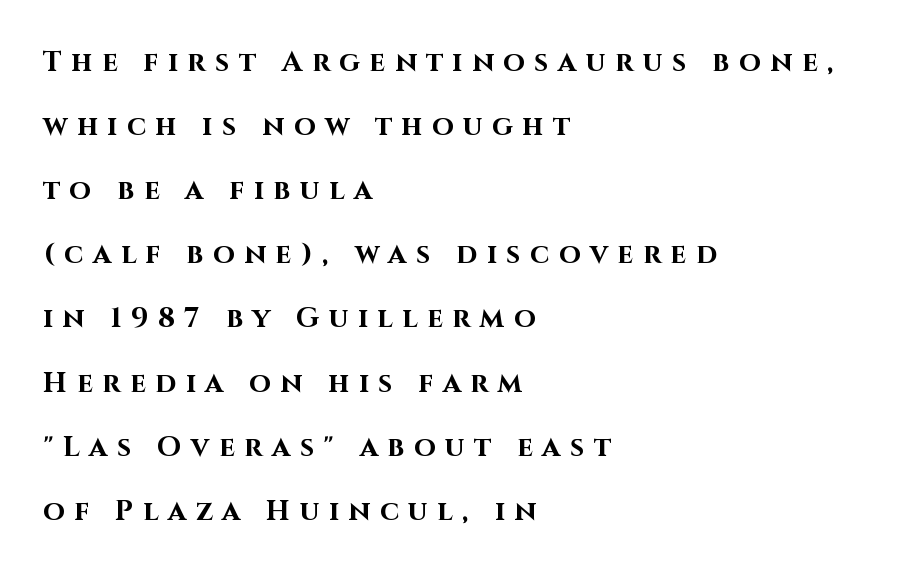
{"serif": "no", "italic": "no", "bold": "yes", "weight": "bold", "width": "normal", "stroke_contrast": "high", "x_height": "large", "monospaced": "no", "underline": "no", "align": "left", "line_spacing": "loose", "line_spacing_ratio": 2.29, "letter_spacing": "wide", "letter_spacing_em": 0.34, "glyph_px": 28}
